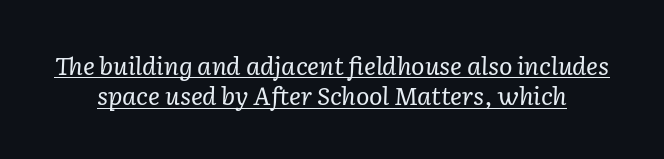
{"italic": "yes", "lean": "right", "slant_degrees": 2, "bold": "no", "underline": "yes", "line_spacing_ratio": 1.21, "letter_spacing": "normal", "letter_spacing_em": 0.0, "glyph_px": 25}
